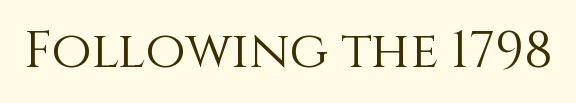
Caption: standard tracking, unaltered. The letters look calm and open, with moderate or lighter stems. The rendering uses natural spacing where letterforms have individual widths. In terms of posture, this sample is upright.
